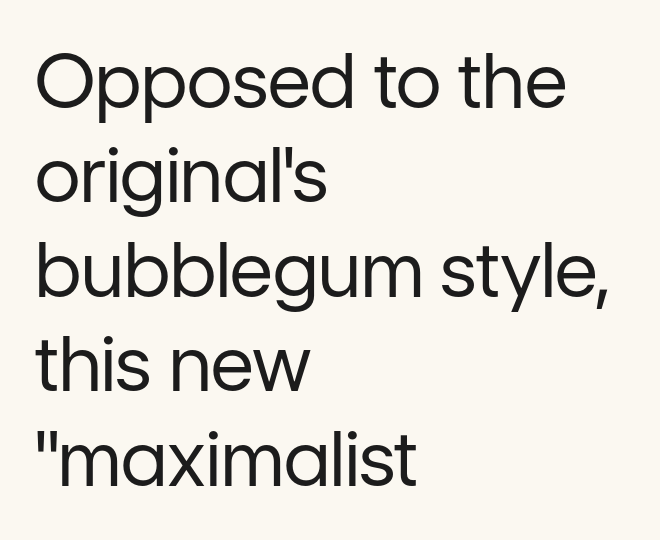
The image shows 75 px regular-weight sans-serif type, upright; set left-aligned, normal line spacing (1.26x), normal letter spacing, not underlined; low stroke contrast and a medium x-height.
